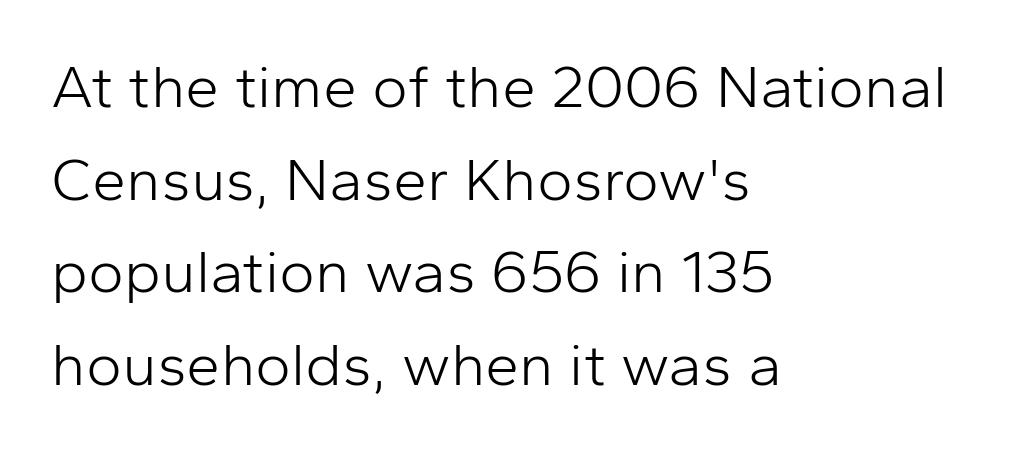
Q: Is the text bold? A: No.
Q: Is the text italic (slanted)? A: No, it is upright.
Q: Is the typeface a serif or a sans-serif typeface? A: Sans-serif.
Q: Is the text underlined? A: No.
Q: How is the paragraph aligned? A: Left-aligned.
Q: Is the spacing between letters normal or unusually wide? A: Normal.
Q: Is the spacing between lines tight, normal or loose? A: Normal.
Q: Width (condensed, normal, or wide)? A: Normal.
Q: Stroke contrast? A: Low.
Q: x-height? A: Medium.
Q: Monospaced? A: No.
